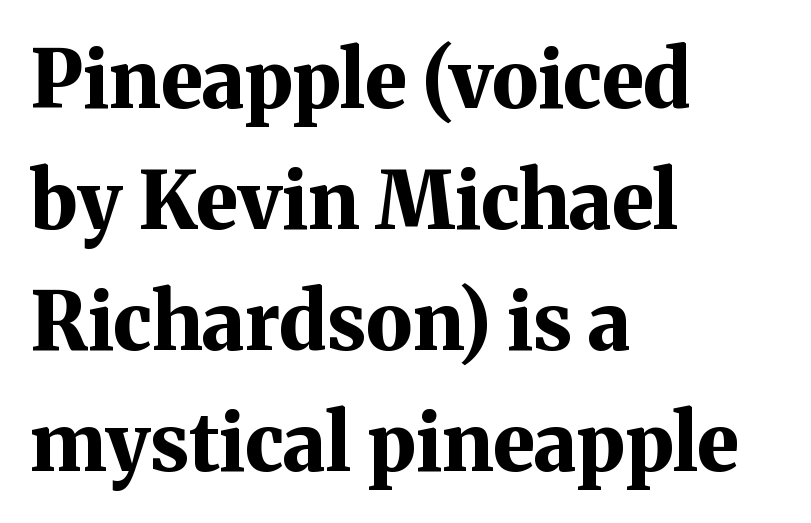
Q: Is the text bold? A: Yes.
Q: Is the text italic (slanted)? A: No, it is upright.
Q: Is the typeface a serif or a sans-serif typeface? A: Serif.
Q: Is the text underlined? A: No.
Q: How is the paragraph aligned? A: Left-aligned.
Q: Is the spacing between letters normal or unusually wide? A: Normal.
Q: Is the spacing between lines tight, normal or loose? A: Normal.
Q: Width (condensed, normal, or wide)? A: Normal.
Q: Stroke contrast? A: Medium.
Q: x-height? A: Medium.
Q: Monospaced? A: No.
